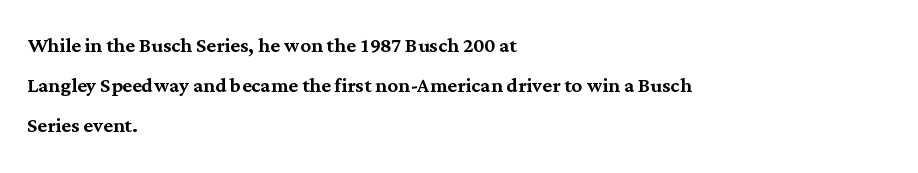
{"italic": "no", "underline": "no", "align": "left", "line_spacing": "normal", "line_spacing_ratio": 1.54, "letter_spacing": "normal", "letter_spacing_em": 0.0, "glyph_px": 26}
